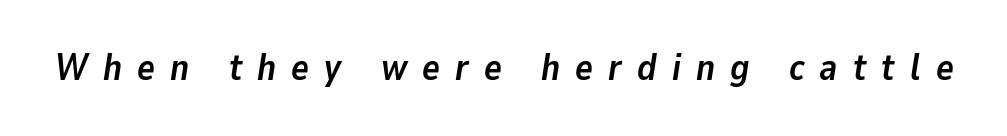
Q: Is the text bold? A: Yes.
Q: Is the text italic (slanted)? A: Yes, it leans right by about 9 degrees.
Q: Is the text underlined? A: No.
Q: Is the spacing between letters normal or unusually wide? A: Unusually wide.
Q: Width (condensed, normal, or wide)? A: Normal.
Q: Stroke contrast? A: Low.
Q: x-height? A: Medium.
Q: Monospaced? A: No.
